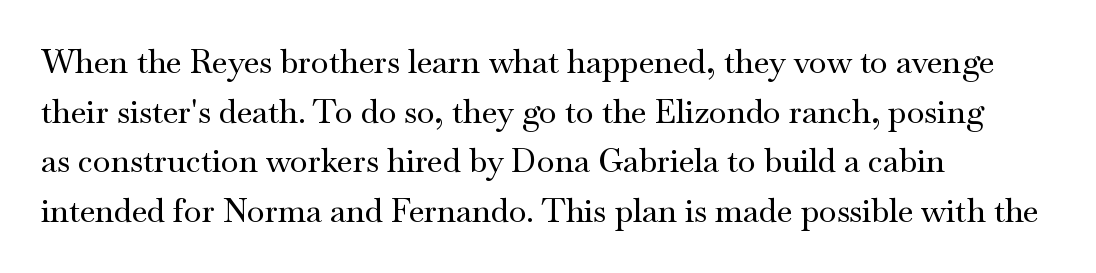
If you drew a ruler down the left edge, every line would touch it. Regarding leading, the lines here are spaced in the standard way. This is serif lettering, the kind often seen in printed books. Character widths vary here, with narrow letters taking less room than wide ones.
